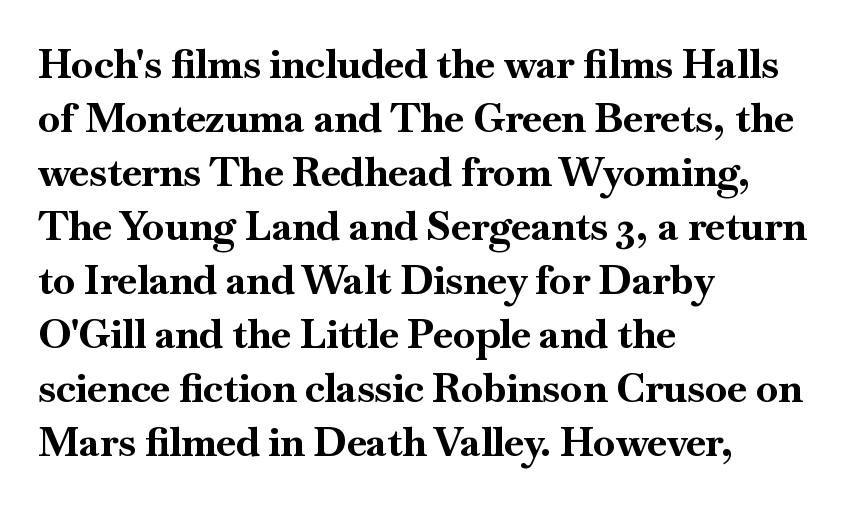
Students, this is bold: see how much ink each stroke carries. One glance says typical: line gaps are just what's usual. Note the varied advance widths — an 'i' is clearly narrower than an 'm'. Any mark beneath the type? The region is blank. Yep, those are serifs on the letters. Line beginnings align vertically; line endings do not.
